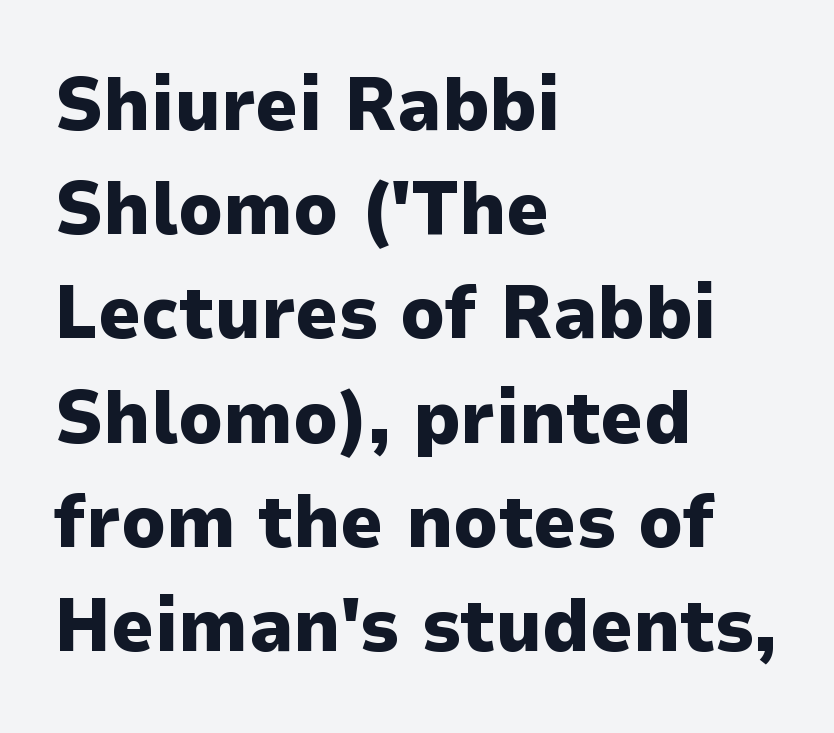
The rendering uses a bold face; every stroke is thick and dark. The paragraph has a hard left edge and a soft right edge. Horizontal bands of white between lines are of average thickness. Beneath every word, the page is bare. Think of a printed novel: that variable character pitch is what you see here.
